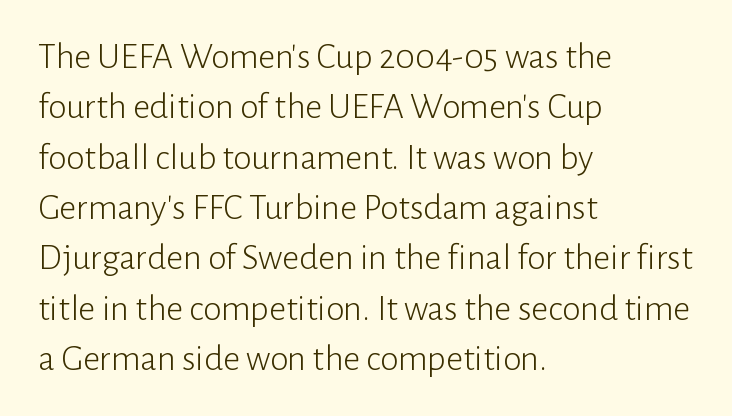
Q: Is the text bold? A: No.
Q: Is the text italic (slanted)? A: No, it is upright.
Q: Is the typeface a serif or a sans-serif typeface? A: Sans-serif.
Q: Is the text underlined? A: No.
Q: How is the paragraph aligned? A: Left-aligned.
Q: Is the spacing between letters normal or unusually wide? A: Normal.
Q: Is the spacing between lines tight, normal or loose? A: Normal.
Q: Width (condensed, normal, or wide)? A: Normal.
Q: Stroke contrast? A: Low.
Q: x-height? A: Medium.
Q: Monospaced? A: No.
